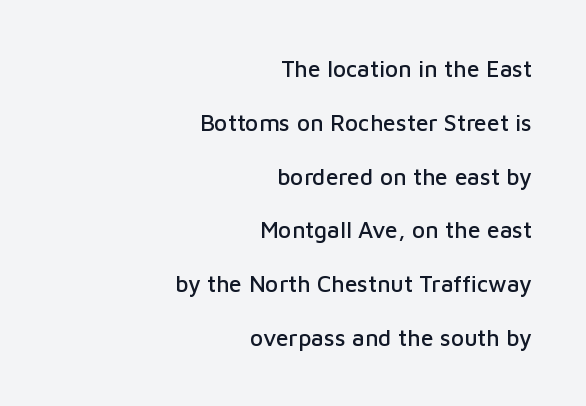
Unlike italic type, these characters show no tilt at all. The tracking reads as untouched default to a designer's eye. Horizontal alignment here is rightward, an uncommon choice for prose. Widely set lines give the paragraph a tall, airy silhouette. Check under the words: just untouched page.
